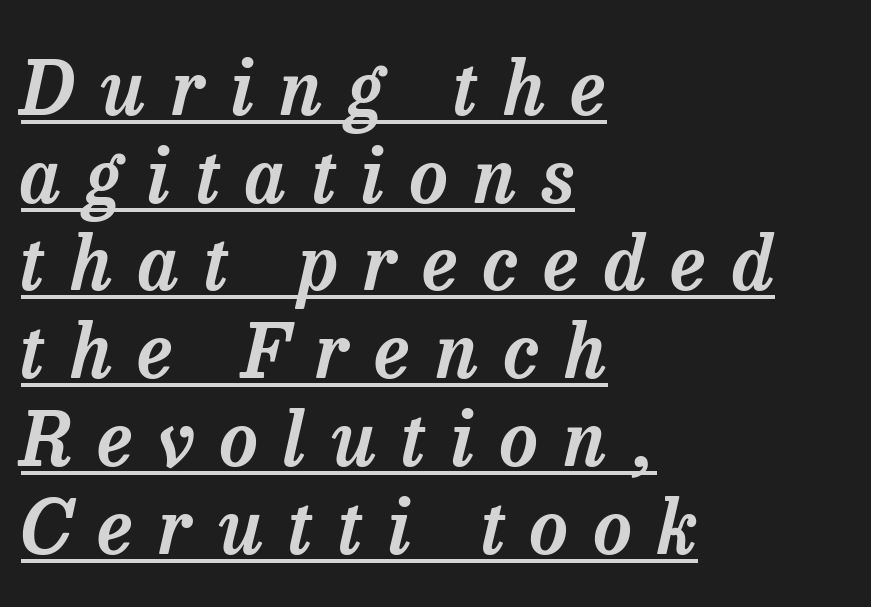
Q: Is the text italic (slanted)? A: Yes, it leans right by about 13 degrees.
Q: Is the typeface a serif or a sans-serif typeface? A: Serif.
Q: Is the text underlined? A: Yes.
Q: How is the paragraph aligned? A: Left-aligned.
Q: Is the spacing between letters normal or unusually wide? A: Unusually wide.
Q: Width (condensed, normal, or wide)? A: Normal.
Q: Stroke contrast? A: Low.
Q: x-height? A: Medium.
Q: Monospaced? A: No.
